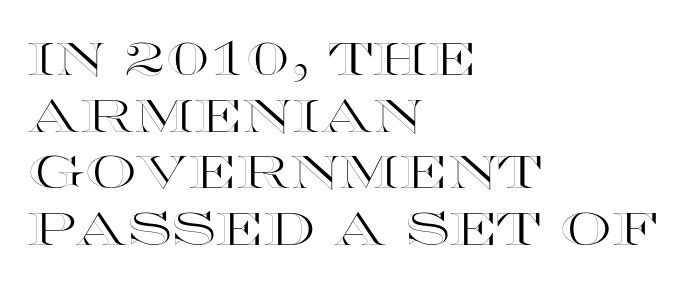
Descenders hang freely into open space. Characters remain perfectly vertical along every line. You could not count columns in this text — the font is proportionally spaced. The paragraph shown leans on its left margin. You could call the tracking neutral — neither tight nor loose.
